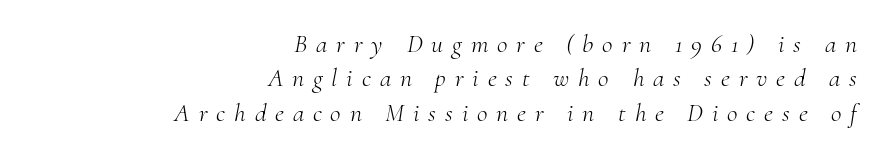
Q: Is the text bold? A: No.
Q: Is the text italic (slanted)? A: Yes, it leans right by about 10 degrees.
Q: Is the text underlined? A: No.
Q: How is the paragraph aligned? A: Right-aligned.
Q: Is the spacing between letters normal or unusually wide? A: Unusually wide.
Q: Is the spacing between lines tight, normal or loose? A: Normal.
